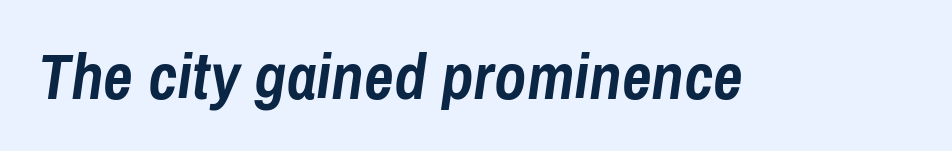
Decoration check: the copy has no underline. Varying glyph widths throughout — classic text-font behaviour. I'd describe the lettering as bold — thick and assertive. The face used here has a pronounced slope to its letters. The rendering keeps characters at their native spacing.
